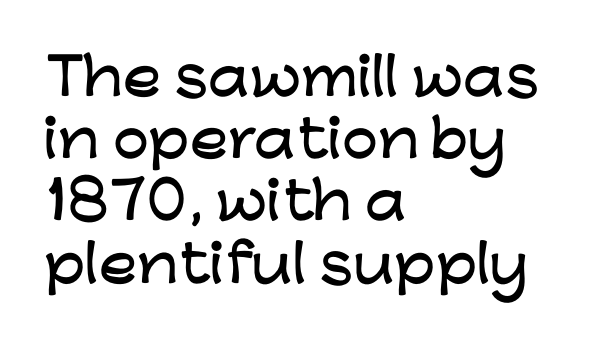
A student would call this left alignment; a typographer would say flush left, rag right. You could not count columns in this text — the font is proportionally spaced. Bare-footed words on every line. In terms of letterspacing, this is plain default setting. The lettering stays uniformly vertical, giving the passage a roman look. In terms of letterform style, serifs are entirely absent.
